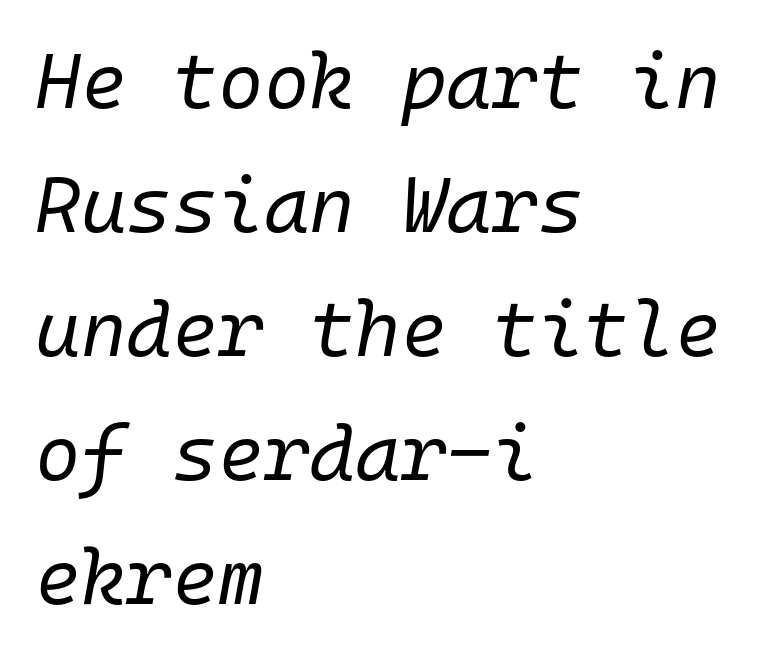
Q: Is the text bold? A: No.
Q: Is the text italic (slanted)? A: Yes, it leans right by about 10 degrees.
Q: Is the text underlined? A: No.
Q: How is the paragraph aligned? A: Left-aligned.
Q: Is the spacing between letters normal or unusually wide? A: Normal.
Q: Is the spacing between lines tight, normal or loose? A: Normal.
Q: Width (condensed, normal, or wide)? A: Normal.
Q: Stroke contrast? A: Low.
Q: x-height? A: Medium.
Q: Monospaced? A: Yes.
